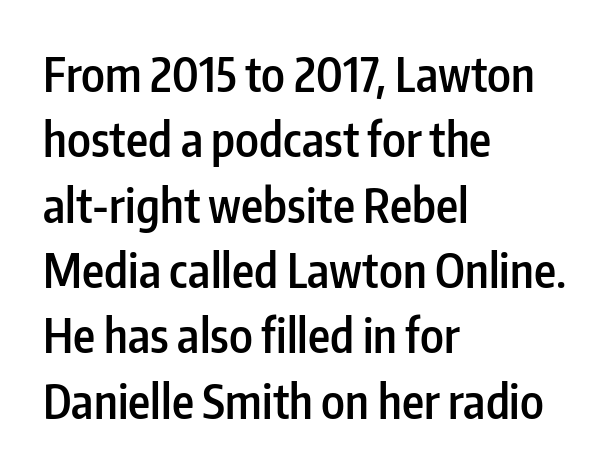
Q: Is the text bold? A: Semi-bold.
Q: Is the text italic (slanted)? A: No, it is upright.
Q: Is the typeface a serif or a sans-serif typeface? A: Sans-serif.
Q: Is the text underlined? A: No.
Q: How is the paragraph aligned? A: Left-aligned.
Q: Is the spacing between letters normal or unusually wide? A: Normal.
Q: Is the spacing between lines tight, normal or loose? A: Normal.
Q: Width (condensed, normal, or wide)? A: Condensed.
Q: Stroke contrast? A: Low.
Q: x-height? A: Medium.
Q: Monospaced? A: No.
